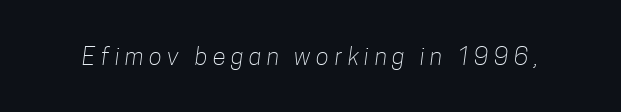
{"bold": "no", "underline": "no", "letter_spacing": "wide", "letter_spacing_em": 0.23, "glyph_px": 24}
